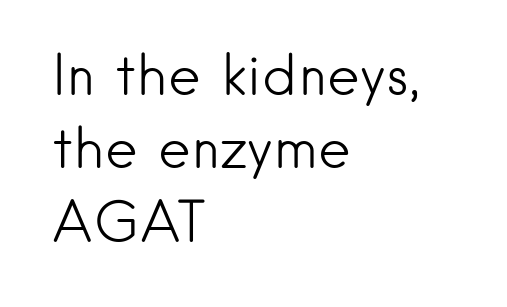
The image shows 56 px light sans-serif type, upright; set left-aligned, normal line spacing (1.31x), normal letter spacing, not underlined; low stroke contrast and a small x-height.
